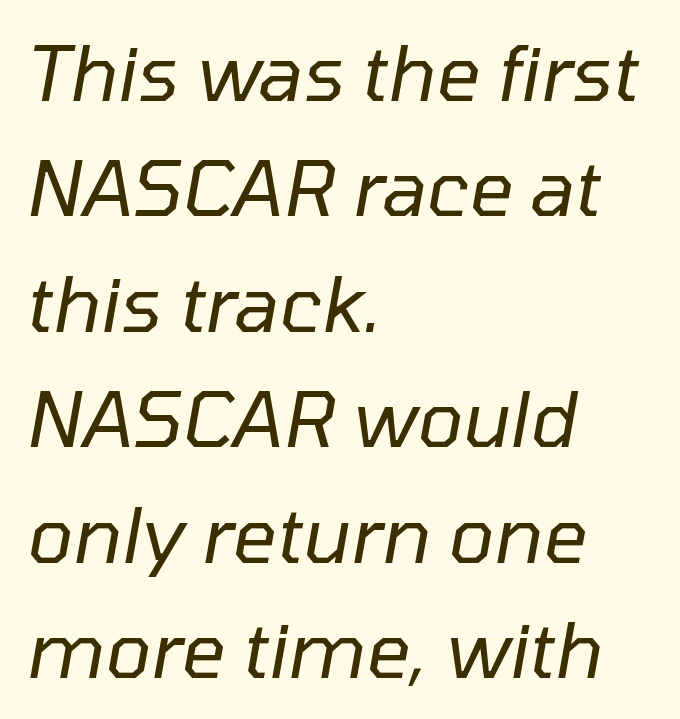
The image shows 77 px regular-weight type, italic (leaning right); set left-aligned, normal line spacing (1.5x), normal letter spacing, not underlined; low stroke contrast and a medium x-height.
